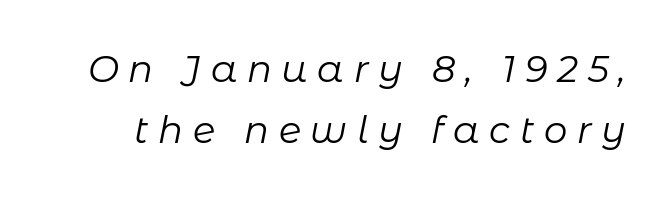
Spacing verdict: proportional, widths tailored to each character. Caption: expanded tracking, letters set apart. Words float on clear page, feet unadorned. This block has exactly the height ordinary leading produces. The text carries the slant typical of an italic or oblique font. This reads as an unemphasized weight, regular at the heaviest.
